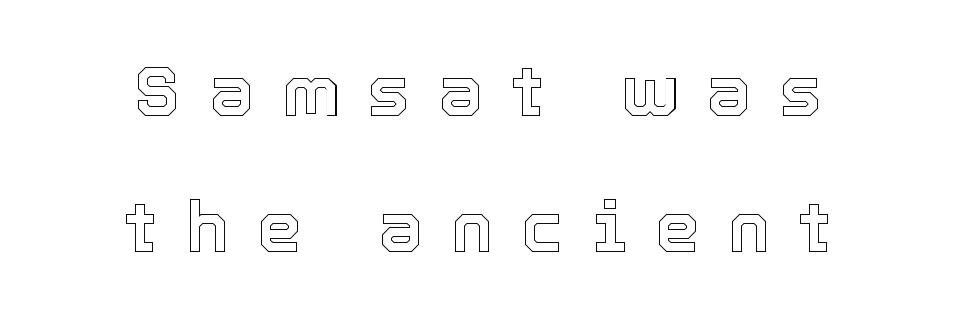
Q: Is the text italic (slanted)? A: No, it is upright.
Q: Is the text underlined? A: No.
Q: How is the paragraph aligned? A: Centered.
Q: Is the spacing between letters normal or unusually wide? A: Unusually wide.
Q: Is the spacing between lines tight, normal or loose? A: Loose.
Q: Width (condensed, normal, or wide)? A: Normal.
Q: x-height? A: Medium.
Q: Monospaced? A: No.
